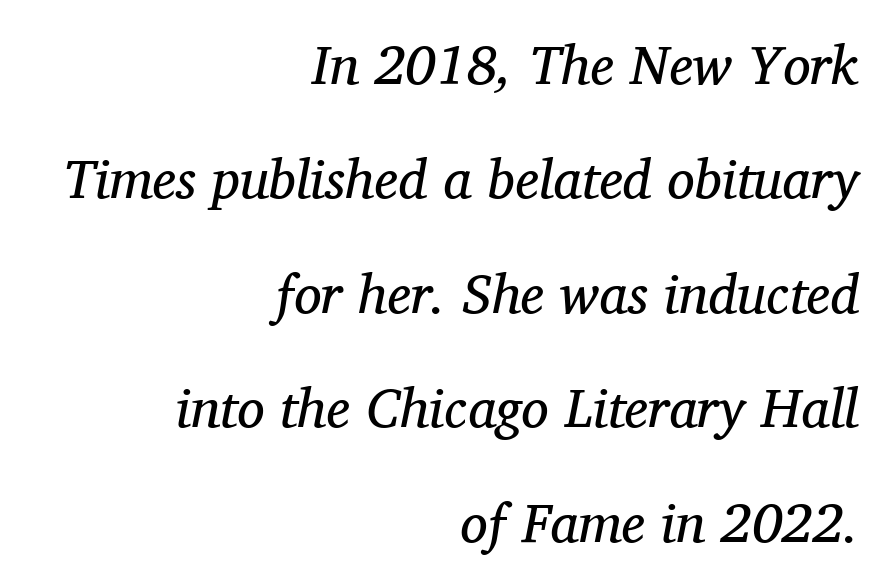
Q: Is the text bold? A: No.
Q: Is the text italic (slanted)? A: Yes, it leans right by about 11 degrees.
Q: Is the typeface a serif or a sans-serif typeface? A: Serif.
Q: Is the text underlined? A: No.
Q: How is the paragraph aligned? A: Right-aligned.
Q: Is the spacing between letters normal or unusually wide? A: Normal.
Q: Is the spacing between lines tight, normal or loose? A: Loose.
Q: Width (condensed, normal, or wide)? A: Normal.
Q: Stroke contrast? A: Medium.
Q: x-height? A: Medium.
Q: Monospaced? A: No.
